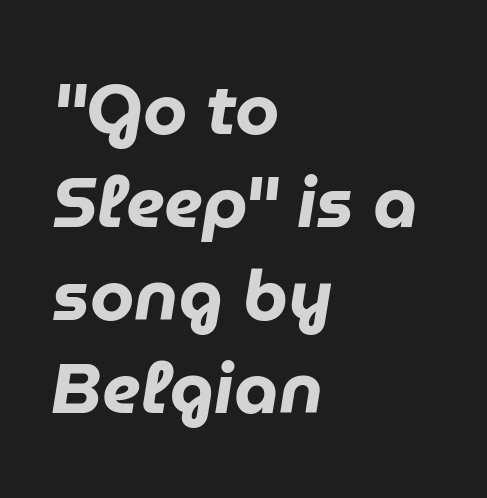
{"italic": "yes", "lean": "right", "slant_degrees": 9, "bold": "yes", "weight": "heavy", "width": "normal", "stroke_contrast": "low", "x_height": "medium", "monospaced": "no", "underline": "no", "align": "left", "line_spacing": "normal", "line_spacing_ratio": 1.31, "letter_spacing": "normal", "letter_spacing_em": 0.0, "glyph_px": 71}
